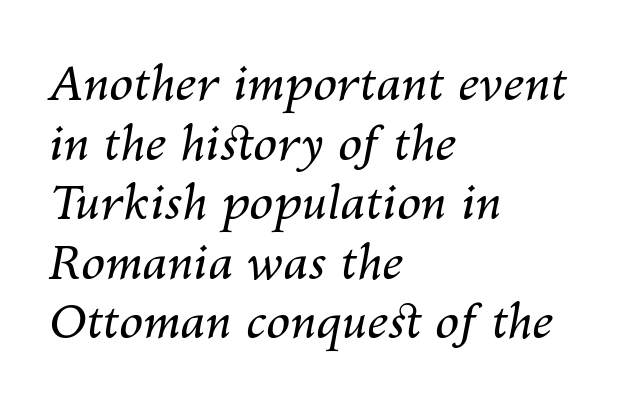
{"italic": "yes", "lean": "right", "slant_degrees": 10, "bold": "no", "weight": "regular", "width": "normal", "stroke_contrast": "medium", "x_height": "medium", "monospaced": "no", "underline": "no", "align": "left", "line_spacing_ratio": 1.24, "letter_spacing": "normal", "letter_spacing_em": 0.0, "glyph_px": 48}
